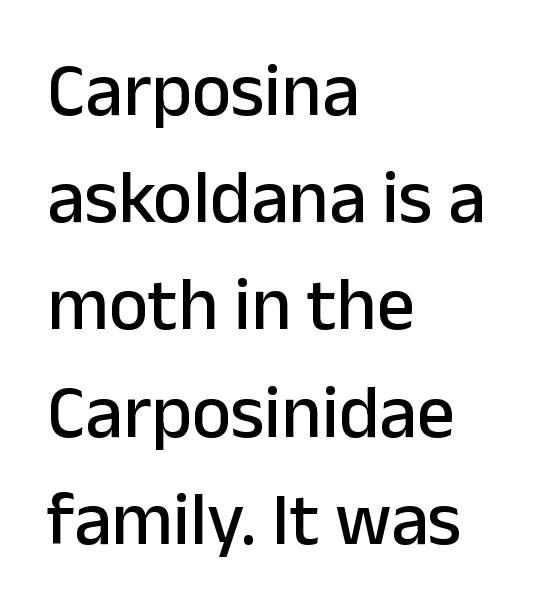
Q: Is the text italic (slanted)? A: No, it is upright.
Q: Is the typeface a serif or a sans-serif typeface? A: Sans-serif.
Q: Is the text underlined? A: No.
Q: How is the paragraph aligned? A: Left-aligned.
Q: Is the spacing between letters normal or unusually wide? A: Normal.
Q: Is the spacing between lines tight, normal or loose? A: Normal.
Q: Width (condensed, normal, or wide)? A: Normal.
Q: Stroke contrast? A: Low.
Q: x-height? A: Medium.
Q: Monospaced? A: No.
